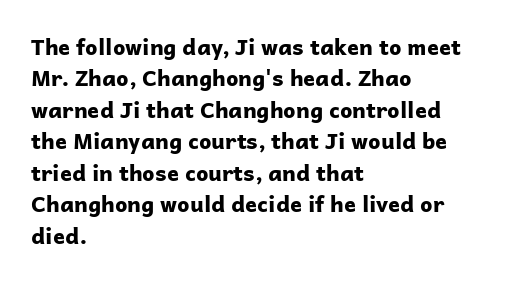
Q: Is the text bold? A: Yes.
Q: Is the text italic (slanted)? A: No, it is upright.
Q: Is the text underlined? A: No.
Q: How is the paragraph aligned? A: Left-aligned.
Q: Is the spacing between letters normal or unusually wide? A: Normal.
Q: Is the spacing between lines tight, normal or loose? A: Normal.
